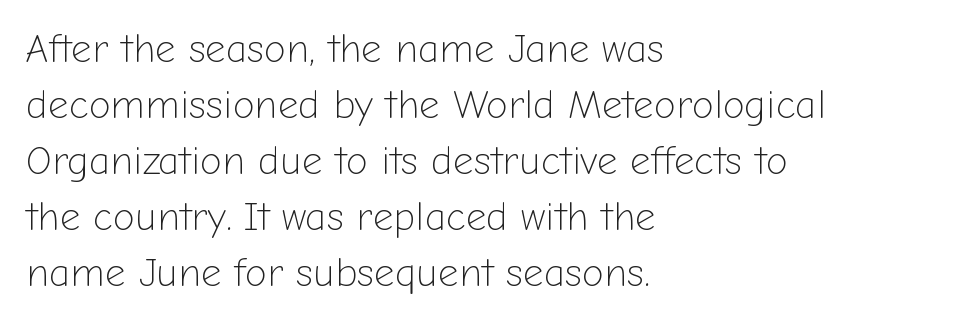
Q: Is the text bold? A: No.
Q: Is the text italic (slanted)? A: No, it is upright.
Q: Is the typeface a serif or a sans-serif typeface? A: Sans-serif.
Q: Is the text underlined? A: No.
Q: How is the paragraph aligned? A: Left-aligned.
Q: Is the spacing between letters normal or unusually wide? A: Normal.
Q: Is the spacing between lines tight, normal or loose? A: Normal.
Q: Width (condensed, normal, or wide)? A: Normal.
Q: Stroke contrast? A: Low.
Q: x-height? A: Medium.
Q: Monospaced? A: No.
